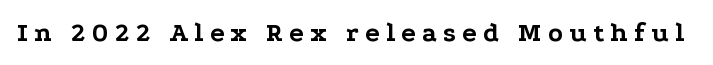
The image shows 27 px bold type, upright; set unusually wide letter spacing (+0.23 em), not underlined.
